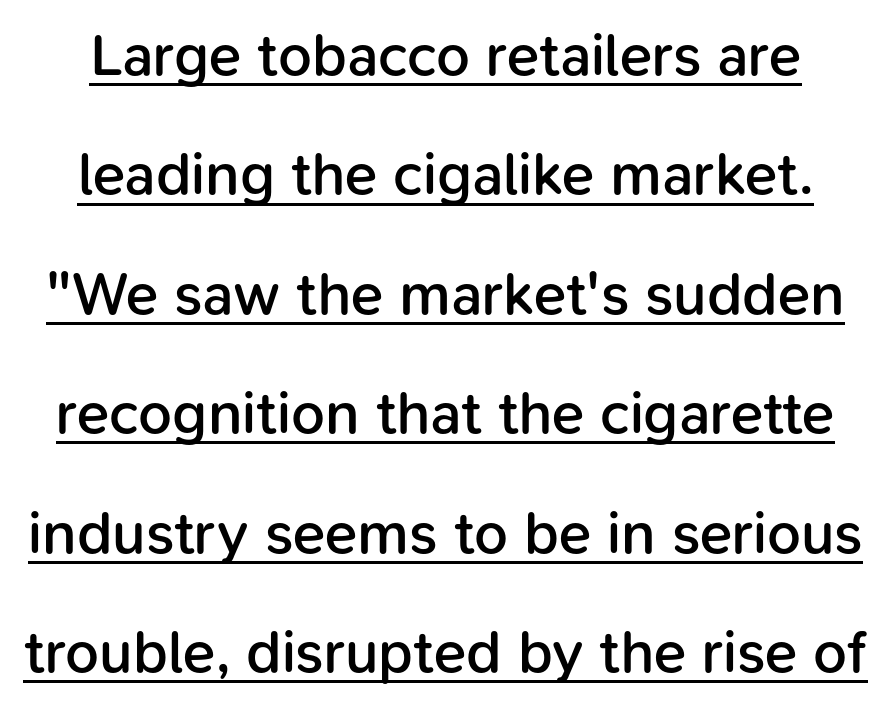
Stroke terminals: plain, sans-serif. Spacing verdict: proportional, widths tailored to each character. You can see a thin bar hugging the bottom of the glyphs. Italic? Not at all — the glyphs are vertical. Students, this is semibold: more ink than regular, less than bold. Notice the wide empty band between every row — that's loose leading.
